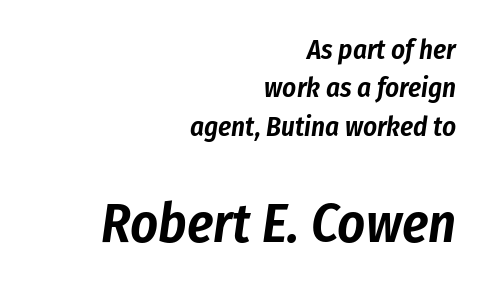
Small over large — that's the arrangement of the two blocks here. Words float on clear page, feet unadorned. Spacing verdict: proportional, widths tailored to each character. Does the copy run flush right? Yes — the right margin is perfectly even. Observe the lean: these are italic letterforms. Nobody touched the tracking dial on this one.
